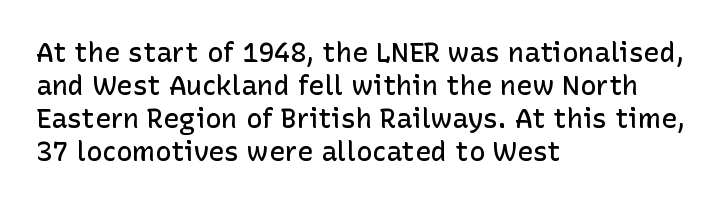
The image shows 27 px text type, upright; set left-aligned, line spacing 1.22x, normal letter spacing, not underlined.
